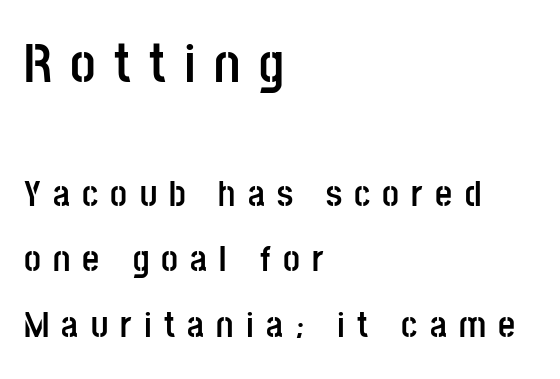
Q: Is the text bold? A: Yes.
Q: Is the text italic (slanted)? A: No, it is upright.
Q: Is the typeface a serif or a sans-serif typeface? A: Sans-serif.
Q: Is the text underlined? A: No.
Q: How is the paragraph aligned? A: Left-aligned.
Q: Is the spacing between letters normal or unusually wide? A: Unusually wide.
Q: Which block of text is set in a larger size, the first (top) or the second (bottom)? A: The first (top) one.
Q: Width (condensed, normal, or wide)? A: Condensed.
Q: Stroke contrast? A: Low.
Q: x-height? A: Large.
Q: Monospaced? A: No.
